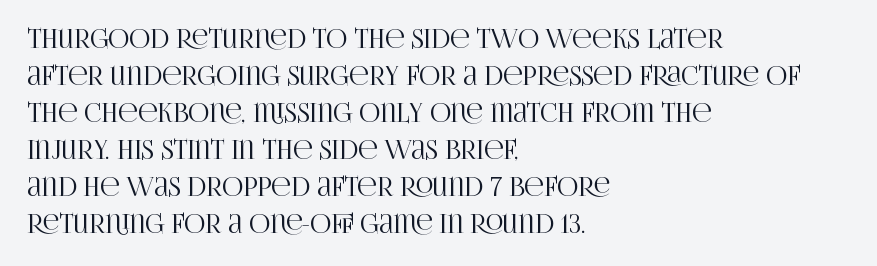
The image shows 26 px text type, upright; set left-aligned, normal line spacing (1.42x), normal letter spacing, not underlined.
